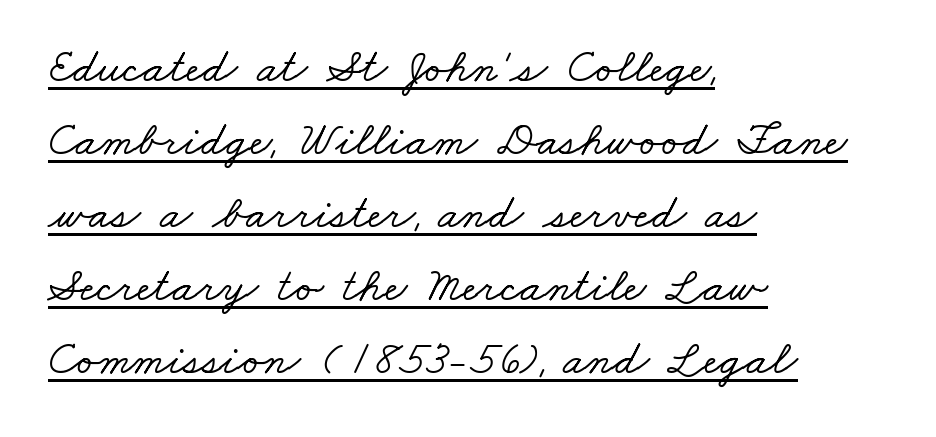
Evenly set lines give the paragraph a standard silhouette. Is there an underline? Yes — a line sits under the letters. Teacher's note: observe the even left margin — that is flush-left alignment. Examine the stroke ends and you'll spot serifs. Tracking here is standard; glyphs follow each other at the usual distance.
